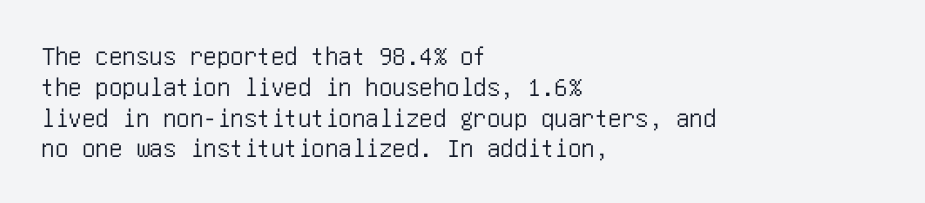
Q: Is the text italic (slanted)? A: No, it is upright.
Q: Is the text underlined? A: No.
Q: How is the paragraph aligned? A: Left-aligned.
Q: Is the spacing between letters normal or unusually wide? A: Normal.
Q: Is the spacing between lines tight, normal or loose? A: Tight.
